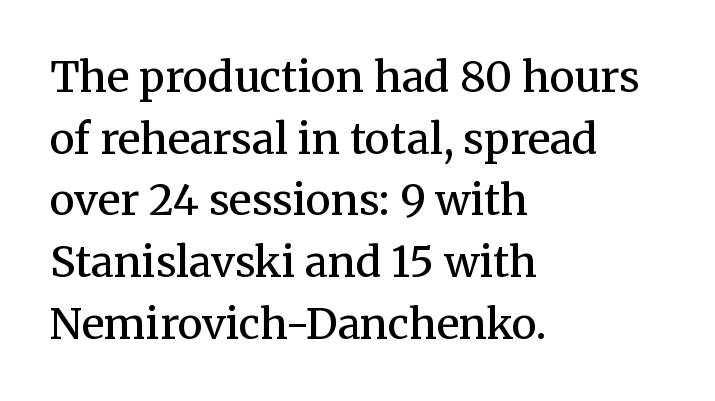
Default kerning and tracking; the words read as compact shapes. The font's upright variant was chosen for this text. Looks like regular typesetting: each glyph gets only the width it needs. The passage shown is typeset with a serif family. The compositor pushed each line to the left boundary. The leading is moderate, giving the passage an even texture.
